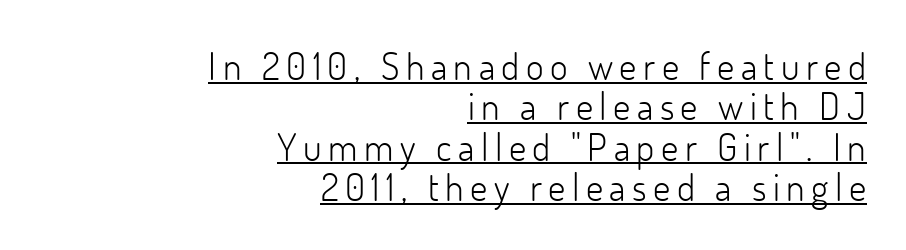
{"serif": "no", "italic": "no", "bold": "no", "weight": "light", "width": "normal", "stroke_contrast": "low", "x_height": "small", "monospaced": "no", "underline": "yes", "align": "right", "line_spacing": "tight", "line_spacing_ratio": 1.06, "glyph_px": 38}
